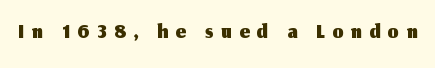
{"serif": "no", "italic": "no", "width": "normal", "stroke_contrast": "medium", "x_height": "medium", "monospaced": "no", "underline": "no", "letter_spacing": "wide", "letter_spacing_em": 0.21, "glyph_px": 35}
